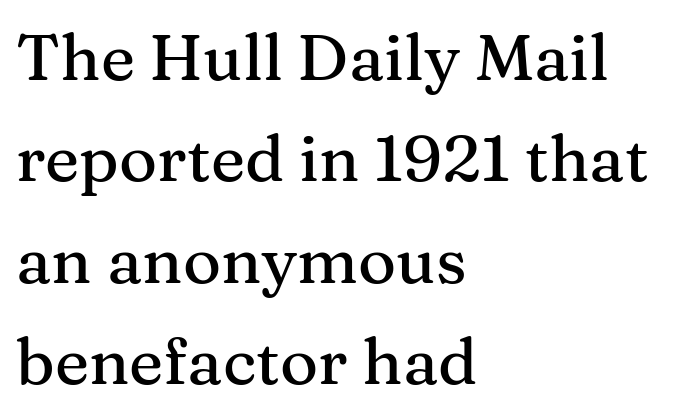
Q: Is the text italic (slanted)? A: No, it is upright.
Q: Is the typeface a serif or a sans-serif typeface? A: Serif.
Q: Is the text underlined? A: No.
Q: How is the paragraph aligned? A: Left-aligned.
Q: Is the spacing between letters normal or unusually wide? A: Normal.
Q: Is the spacing between lines tight, normal or loose? A: Normal.
Q: Width (condensed, normal, or wide)? A: Normal.
Q: Stroke contrast? A: Medium.
Q: x-height? A: Medium.
Q: Monospaced? A: No.
